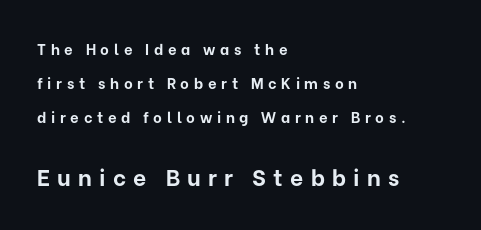
Q: Is the text bold? A: Yes.
Q: Is the text italic (slanted)? A: No, it is upright.
Q: Is the text underlined? A: No.
Q: How is the paragraph aligned? A: Left-aligned.
Q: Is the spacing between letters normal or unusually wide? A: Unusually wide.
Q: Is the spacing between lines tight, normal or loose? A: Loose.
Q: Which block of text is set in a larger size, the first (top) or the second (bottom)? A: The second (bottom) one.
